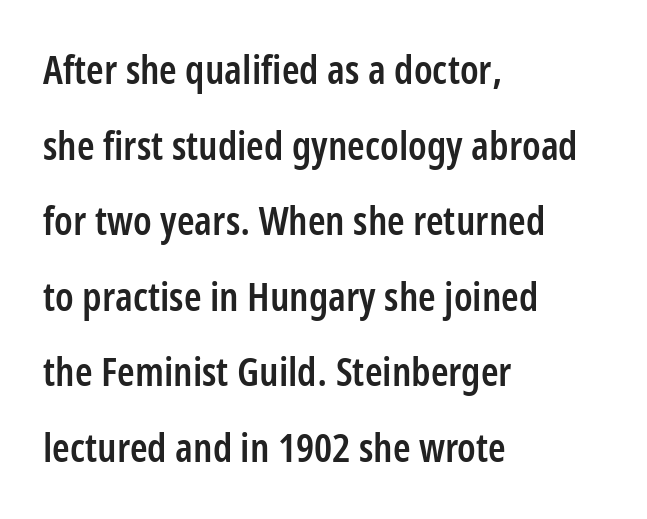
{"serif": "no", "italic": "no", "bold": "semi", "weight": "semibold", "width": "condensed", "stroke_contrast": "low", "x_height": "medium", "monospaced": "no", "underline": "no", "align": "left", "line_spacing_ratio": 1.89, "letter_spacing": "normal", "letter_spacing_em": 0.0, "glyph_px": 40}
